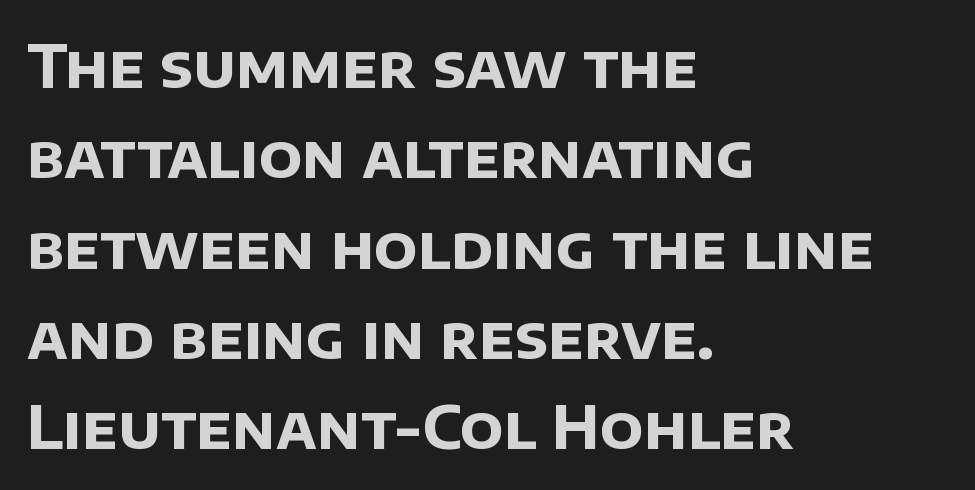
The image shows 59 px bold sans-serif type; set left-aligned, normal line spacing (1.53x), normal letter spacing, not underlined; low stroke contrast and a large x-height.
